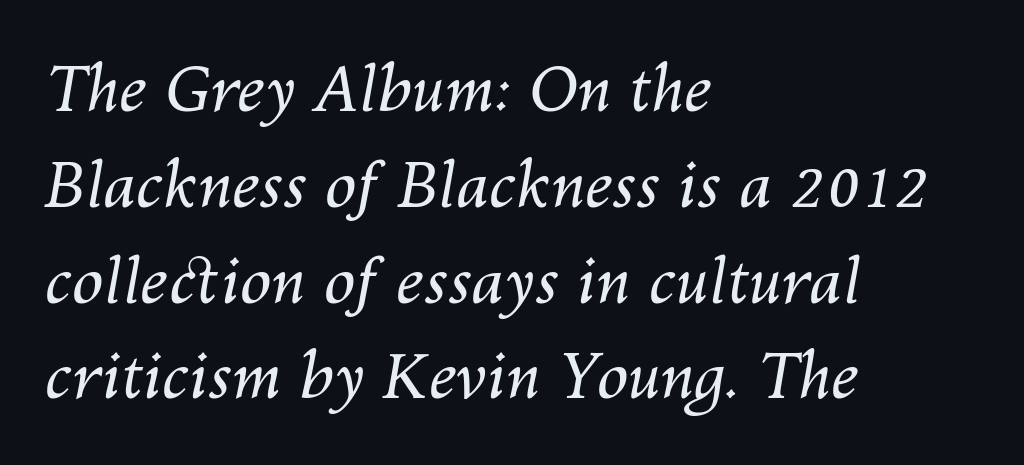
The image shows 63 px regular-weight type, italic (leaning right); set left-aligned, normal line spacing (1.52x), normal letter spacing, not underlined; medium stroke contrast and a medium x-height.
